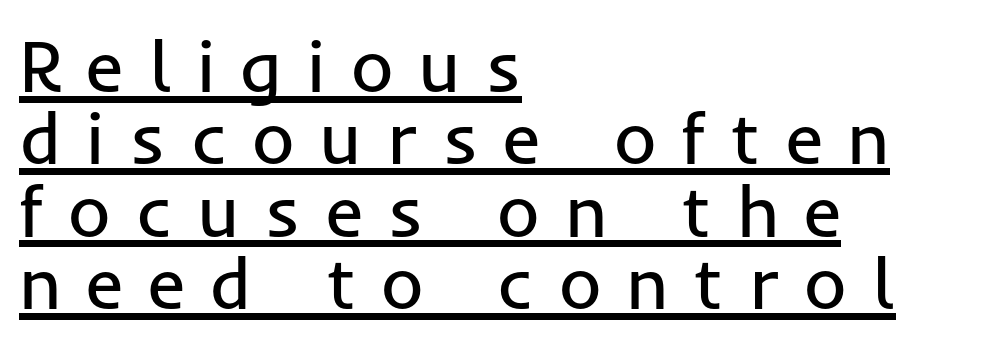
The image shows 73 px regular-weight sans-serif type, upright; set left-aligned, tight line spacing (0.99x), unusually wide letter spacing (+0.34 em), underlined; low stroke contrast and a medium x-height.
